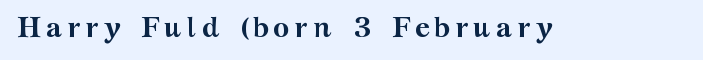
Descender tails drop into unmarked territory. Here the designer chose a conventional face with non-uniform glyph widths. As a designer I'd log this as weight 700, bold. Every stem runs plumb, perpendicular to the baseline.
